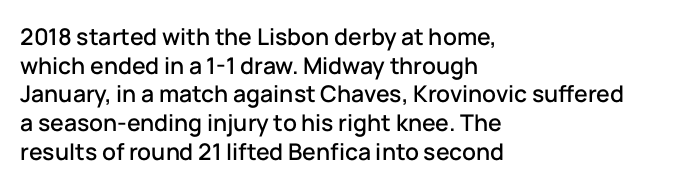
{"italic": "no", "underline": "no", "align": "left", "line_spacing": "normal", "line_spacing_ratio": 1.25, "letter_spacing": "normal", "letter_spacing_em": 0.0, "glyph_px": 23}
